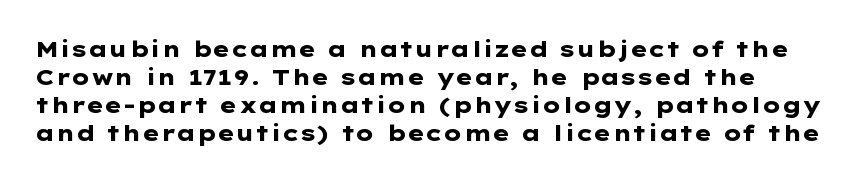
{"italic": "no", "bold": "yes", "underline": "no", "line_spacing": "normal", "line_spacing_ratio": 1.27, "letter_spacing": "normal", "letter_spacing_em": 0.0, "glyph_px": 22}
